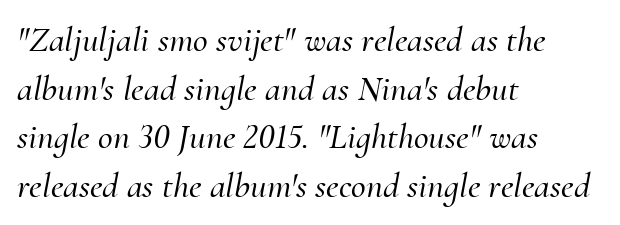
{"serif": "yes", "italic": "yes", "lean": "right", "slant_degrees": 10, "width": "normal", "stroke_contrast": "medium", "x_height": "small", "monospaced": "no", "underline": "no", "align": "left", "line_spacing": "normal", "line_spacing_ratio": 1.35, "letter_spacing": "normal", "letter_spacing_em": 0.0, "glyph_px": 36}
